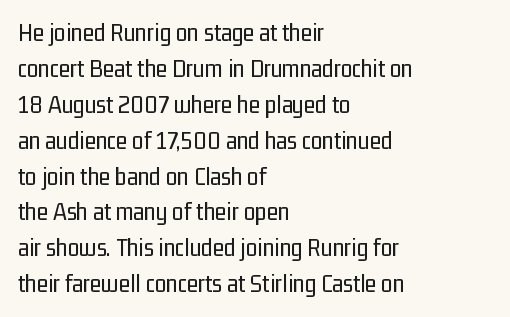
Q: Is the text bold? A: No.
Q: Is the text italic (slanted)? A: No, it is upright.
Q: Is the text underlined? A: No.
Q: How is the paragraph aligned? A: Left-aligned.
Q: Is the spacing between letters normal or unusually wide? A: Normal.
Q: Is the spacing between lines tight, normal or loose? A: Normal.
